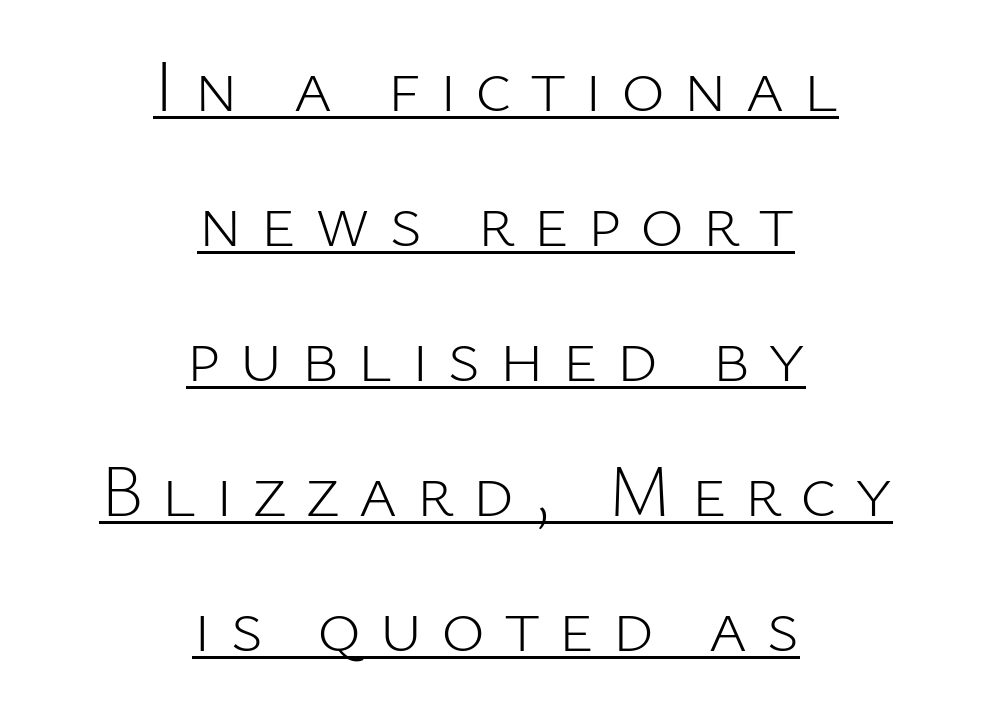
{"serif": "no", "italic": "no", "bold": "no", "weight": "light", "width": "normal", "stroke_contrast": "low", "x_height": "medium", "monospaced": "no", "underline": "yes", "align": "center", "line_spacing_ratio": 1.8, "letter_spacing": "wide", "letter_spacing_em": 0.24, "glyph_px": 75}
